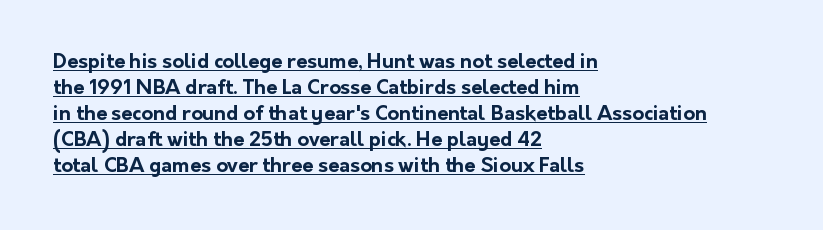
{"italic": "no", "bold": "yes", "underline": "yes", "align": "left", "line_spacing": "normal", "line_spacing_ratio": 1.3, "letter_spacing": "normal", "letter_spacing_em": 0.0, "glyph_px": 20}
